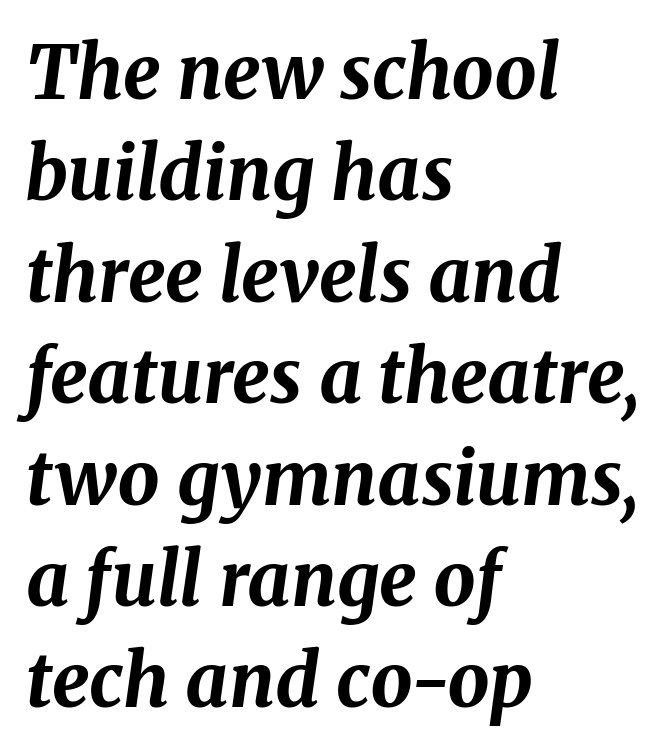
{"italic": "yes", "lean": "right", "slant_degrees": 8, "bold": "yes", "weight": "bold", "width": "normal", "stroke_contrast": "medium", "x_height": "medium", "monospaced": "no", "underline": "no", "align": "left", "line_spacing": "normal", "line_spacing_ratio": 1.37, "letter_spacing": "normal", "letter_spacing_em": 0.0, "glyph_px": 74}
